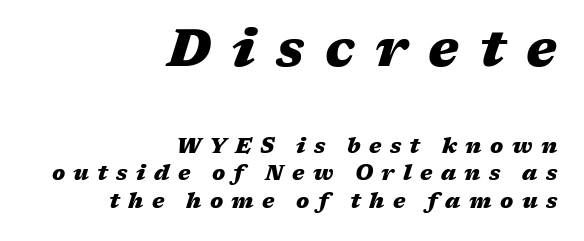
This block has exactly the height ordinary leading produces. The passage shown is typed in a proportional face where columns would drift. Quick note: italic. The passage shown has open, widely tracked lettering throughout. The rag falls on the left side of this text block.
